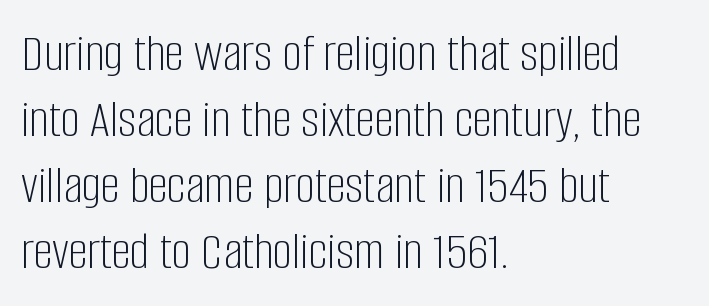
{"serif": "no", "italic": "no", "bold": "no", "weight": "light", "width": "condensed", "stroke_contrast": "low", "x_height": "large", "monospaced": "no", "underline": "no", "align": "left", "line_spacing_ratio": 1.22, "letter_spacing": "normal", "letter_spacing_em": 0.0, "glyph_px": 54}
